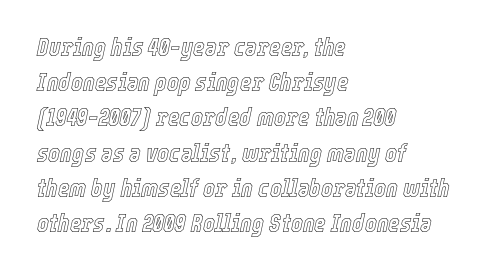
The image shows 25 px text type, italic (leaning right); set left-aligned, normal line spacing (1.41x), normal letter spacing, not underlined.
